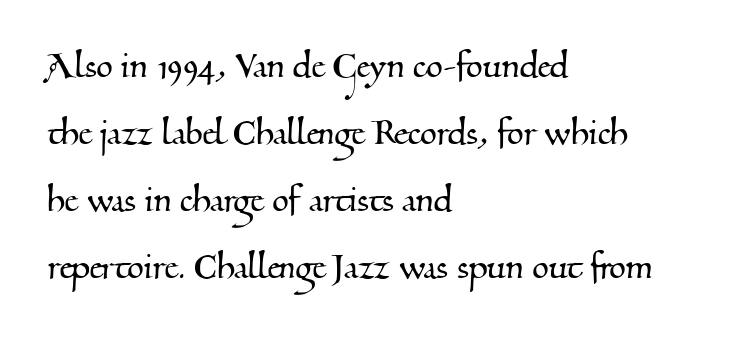
The image shows 43 px serif type; set left-aligned, normal line spacing (1.56x), normal letter spacing, not underlined; medium stroke contrast and a small x-height.
